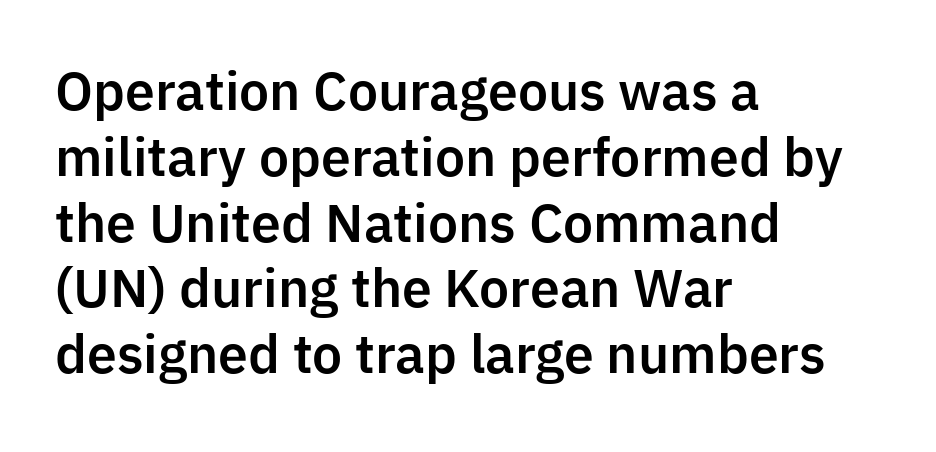
You could not count columns in this text — the font is proportionally spaced. Unmarked baselines from the first word to the last. Standard letterfit; no display-style spreading of the glyphs. This sample keeps an unexceptional amount of space between lines.
